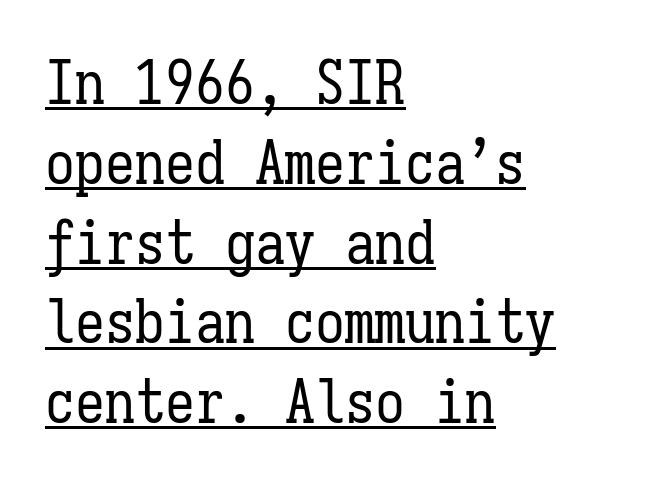
The image shows 60 px regular-weight, condensed type, upright, monospaced; set left-aligned, normal line spacing (1.33x), normal letter spacing, underlined; low stroke contrast and a medium x-height.
